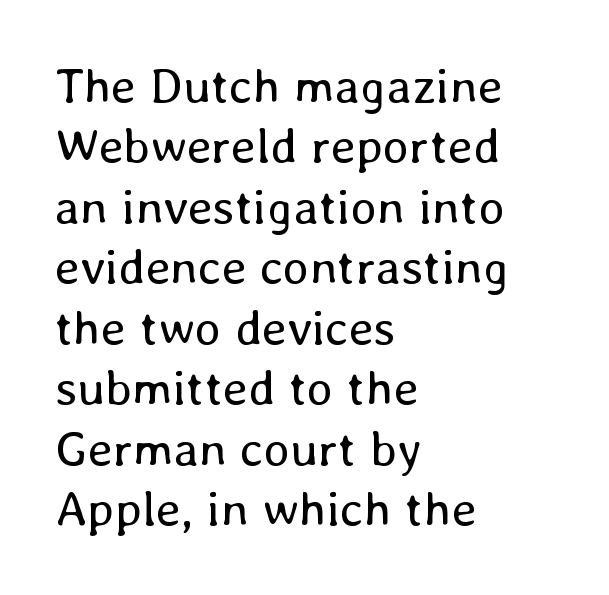
Looks like regular typesetting: each glyph gets only the width it needs. Stroke thickness stays within the range of a standard reading face or lighter. Alignment: flush left. This rendering leaves character spacing at its baseline value.
